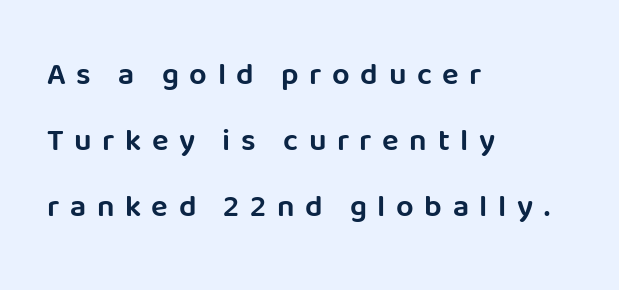
The rendering uses natural spacing where letterforms have individual widths. The string is rendered with underlining switched off. Characters remain perfectly vertical along every line. These lines are set flush left with a ragged right edge. Rows of type keep a wide berth in the vertical direction.
